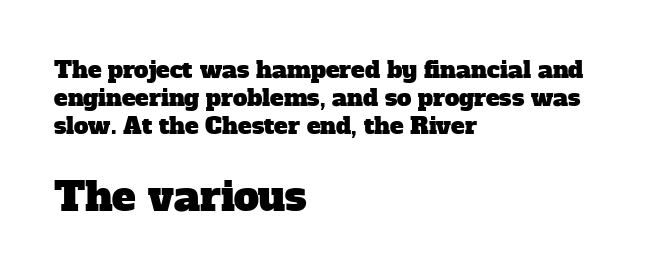
The passage shown is typeset with a serif family. A bare baseline throughout the passage. Each word holds together tightly as a unit, with standard inter-letter gaps. Here the designer chose a conventional face with non-uniform glyph widths.
